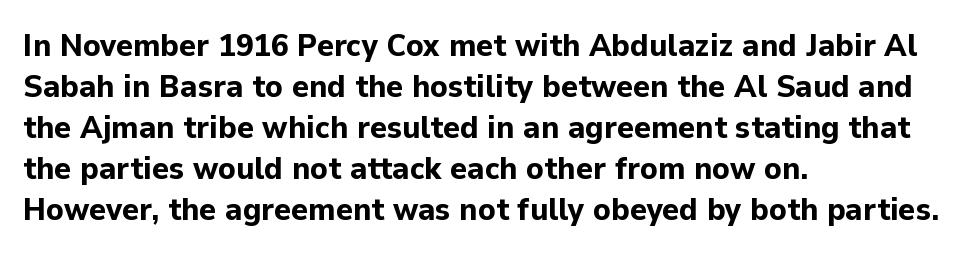
The image shows 32 px bold sans-serif type, upright; set left-aligned, normal line spacing (1.28x), normal letter spacing, not underlined; low stroke contrast and a medium x-height.
